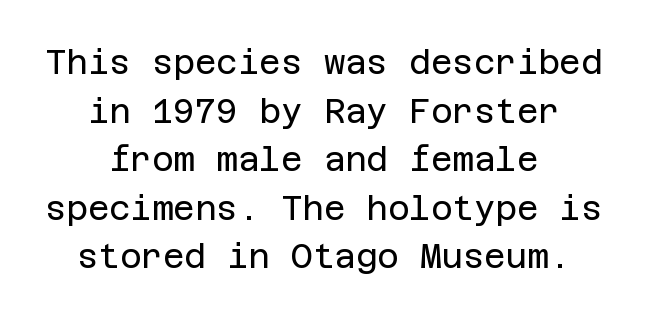
{"serif": "no", "italic": "no", "bold": "no", "weight": "regular", "width": "normal", "stroke_contrast": "low", "x_height": "large", "underline": "no", "align": "center", "line_spacing": "normal", "line_spacing_ratio": 1.47, "letter_spacing": "normal", "letter_spacing_em": 0.0, "glyph_px": 33}
